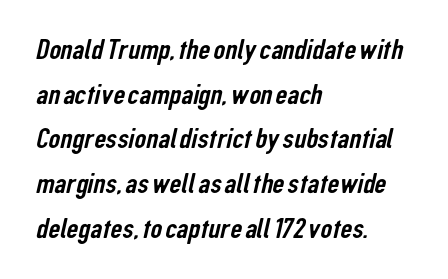
Q: Is the typeface a serif or a sans-serif typeface? A: Sans-serif.
Q: Is the text underlined? A: No.
Q: How is the paragraph aligned? A: Left-aligned.
Q: Is the spacing between letters normal or unusually wide? A: Normal.
Q: Is the spacing between lines tight, normal or loose? A: Normal.
Q: Width (condensed, normal, or wide)? A: Condensed.
Q: Stroke contrast? A: Low.
Q: x-height? A: Medium.
Q: Monospaced? A: No.
